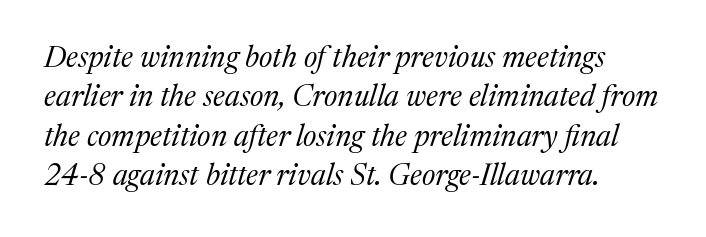
Stems here are at most as thick as an everyday book face. The compositor pushed each line to the left boundary. Notice how descenders clear the ascenders below comfortably — that's standard leading. Style check: oblique. Yep, those are serifs on the letters. What stands out about the letter spacing? Nothing — it is the standard amount.
